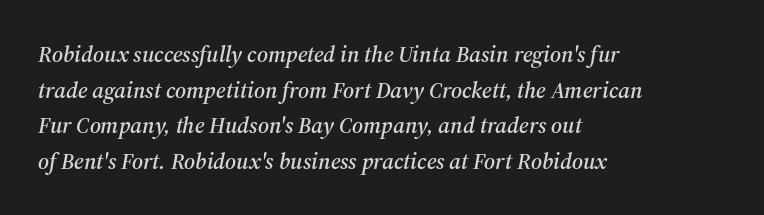
The paragraph has a hard left edge and a soft right edge. A normal amount of white space separates one row of letters from the next. The passage shown is not underscored anywhere. Caption: standard tracking, unaltered. The whole block is typeset with a tilt.
